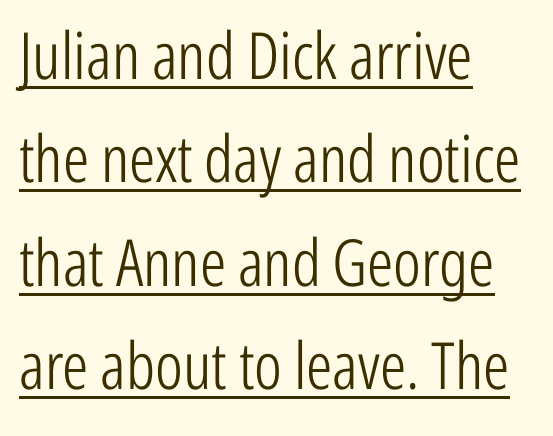
{"serif": "no", "italic": "no", "bold": "no", "weight": "light", "width": "condensed", "stroke_contrast": "low", "x_height": "medium", "monospaced": "no", "underline": "yes", "align": "left", "line_spacing": "normal", "line_spacing_ratio": 1.59, "letter_spacing": "normal", "letter_spacing_em": 0.0, "glyph_px": 65}
